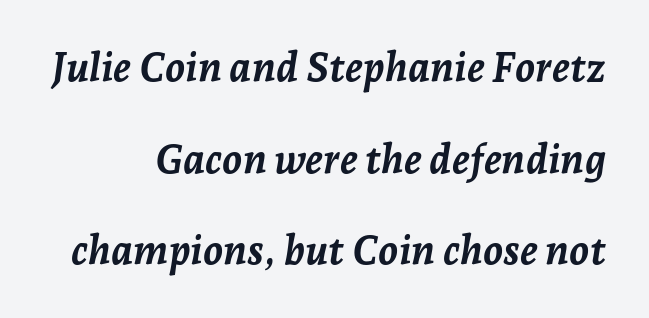
Q: Is the text bold? A: Yes.
Q: Is the text italic (slanted)? A: Yes, it leans right by about 7 degrees.
Q: Is the text underlined? A: No.
Q: Is the spacing between letters normal or unusually wide? A: Normal.
Q: Is the spacing between lines tight, normal or loose? A: Loose.
Q: Width (condensed, normal, or wide)? A: Normal.
Q: Stroke contrast? A: Low.
Q: x-height? A: Medium.
Q: Monospaced? A: No.
